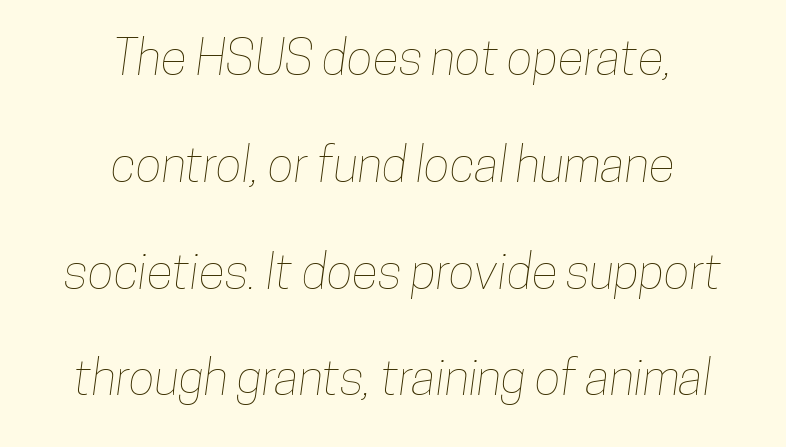
Airy leading. Is this a fixed-width face? No — the glyphs have proportional, varying widths. Centered paragraph, ragged on both sides. The space beneath each line is pristine and unruled.
